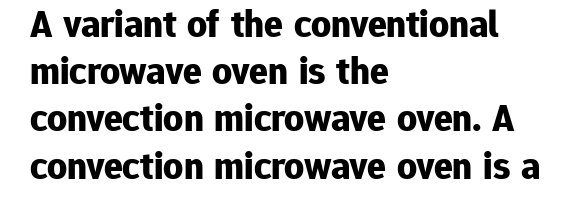
The image shows 39 px bold sans-serif type, upright; set left-aligned, line spacing 1.21x, normal letter spacing, not underlined; low stroke contrast and a medium x-height.
